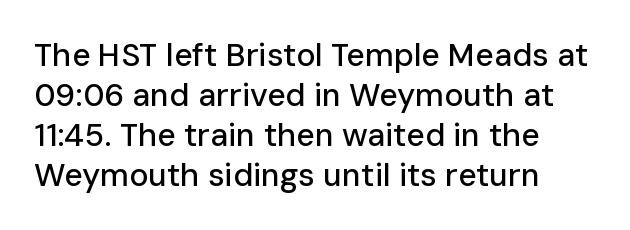
{"serif": "no", "italic": "no", "width": "normal", "stroke_contrast": "low", "x_height": "medium", "monospaced": "no", "underline": "no", "align": "left", "line_spacing": "normal", "line_spacing_ratio": 1.25, "letter_spacing": "normal", "letter_spacing_em": 0.0, "glyph_px": 32}
